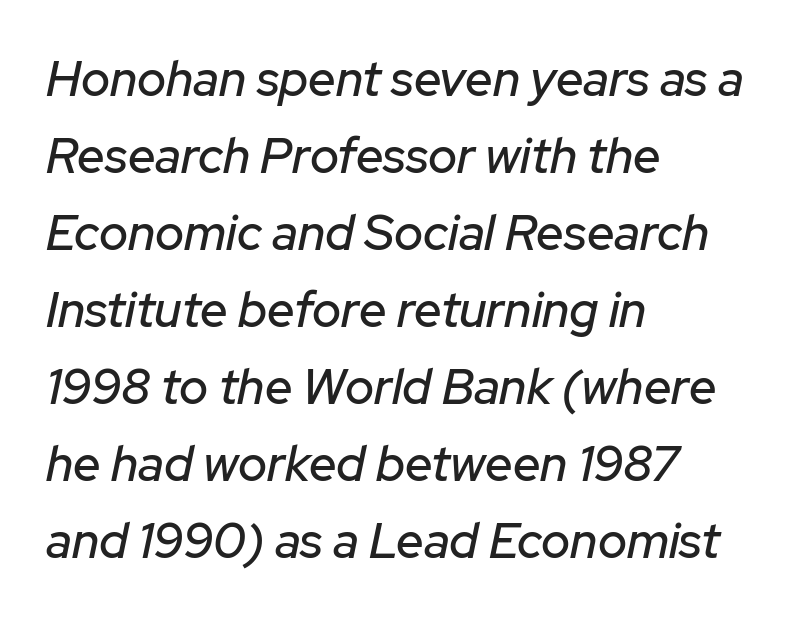
Q: Is the text italic (slanted)? A: Yes, it leans right by about 12 degrees.
Q: Is the text underlined? A: No.
Q: How is the paragraph aligned? A: Left-aligned.
Q: Is the spacing between letters normal or unusually wide? A: Normal.
Q: Is the spacing between lines tight, normal or loose? A: Normal.
Q: Width (condensed, normal, or wide)? A: Normal.
Q: Stroke contrast? A: Low.
Q: x-height? A: Medium.
Q: Monospaced? A: No.
